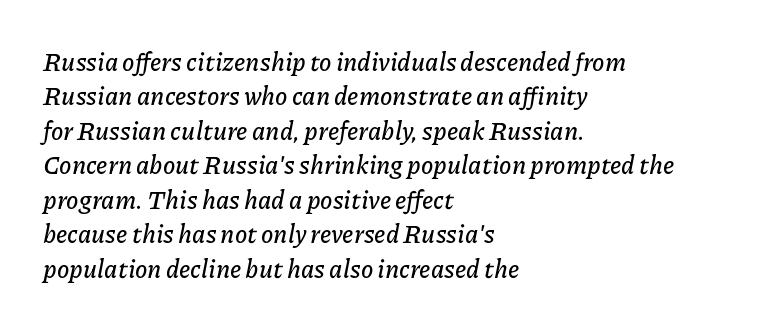
When letters slant like this, we call the style italic. The lines are quadded left. Reading down the column, the eye jumps a familiar distance to each next line. Plain, unruled lines of type. Compared with typical body copy, the letter spacing here is the same.
